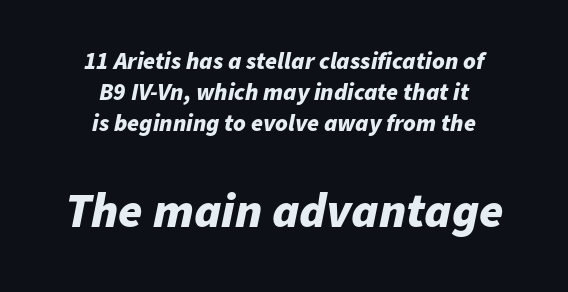
The image shows 49 px bold type, italic (leaning right); set centered, normal line spacing (1.29x), normal letter spacing, not underlined; the second (bottom) block is 2.04x larger; low stroke contrast and a medium x-height.
